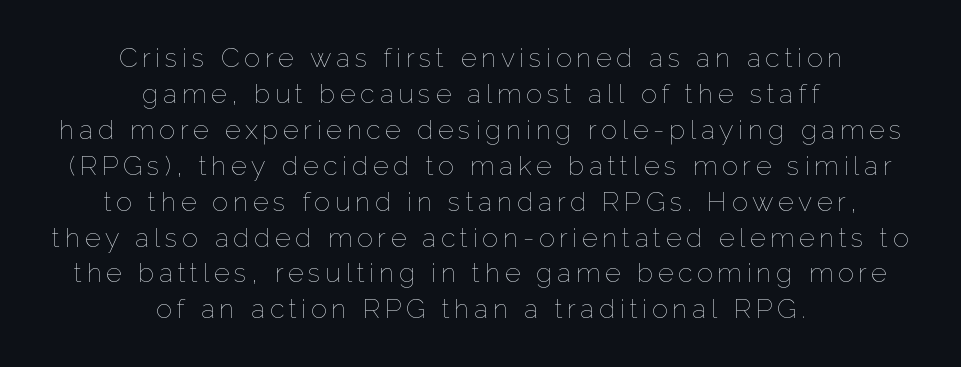
Compared with a flush-left layout, this one balances lines on the center instead. The passage shown stacks its lines at a standard gap. Nope, not italic — everything's standing straight. Is the stroke heavy? The answer is a plain regular-or-lighter.
